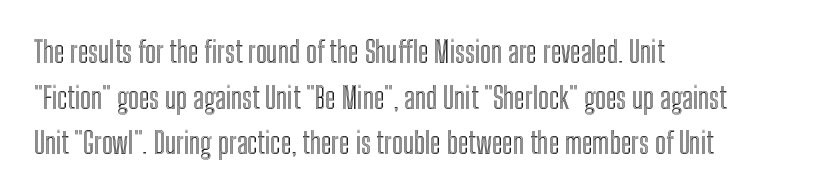
{"italic": "no", "width": "condensed", "x_height": "medium", "monospaced": "no", "underline": "no", "align": "left", "line_spacing": "normal", "line_spacing_ratio": 1.57, "letter_spacing": "normal", "letter_spacing_em": 0.0, "glyph_px": 29}
